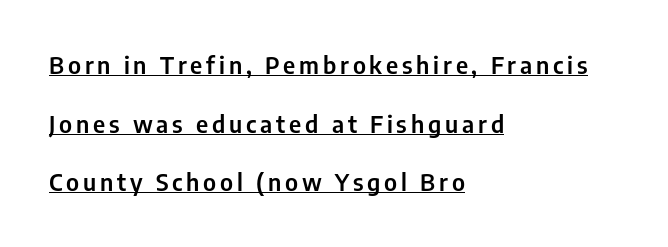
Q: Is the text italic (slanted)? A: No, it is upright.
Q: Is the text underlined? A: Yes.
Q: How is the paragraph aligned? A: Left-aligned.
Q: Is the spacing between lines tight, normal or loose? A: Loose.
